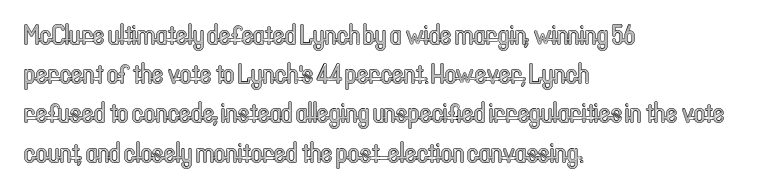
The image shows 28 px condensed type, upright; set left-aligned, normal line spacing (1.4x), normal letter spacing, not underlined; a medium x-height.
